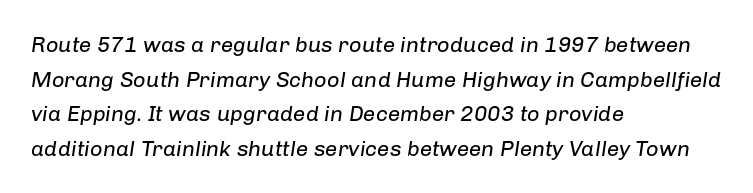
The image shows 22 px text type, italic (leaning right); set left-aligned, normal line spacing (1.57x), normal letter spacing, not underlined.
